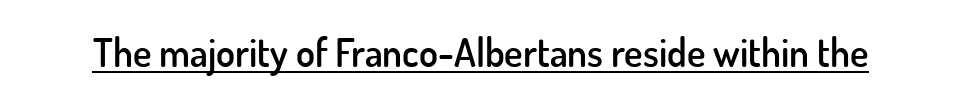
Q: Is the text bold? A: Semi-bold.
Q: Is the text italic (slanted)? A: No, it is upright.
Q: Is the typeface a serif or a sans-serif typeface? A: Sans-serif.
Q: Is the text underlined? A: Yes.
Q: Is the spacing between letters normal or unusually wide? A: Normal.
Q: Width (condensed, normal, or wide)? A: Normal.
Q: Stroke contrast? A: Low.
Q: x-height? A: Small.
Q: Monospaced? A: No.
